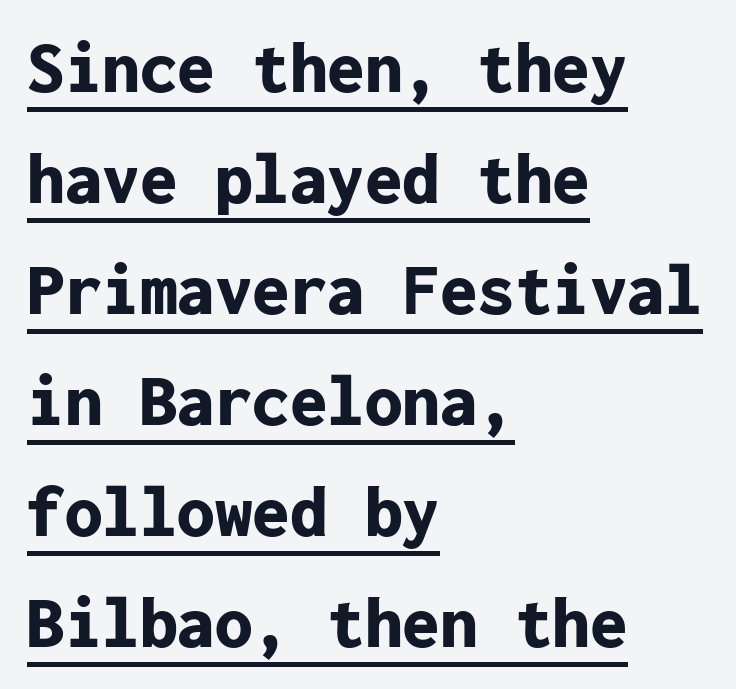
{"serif": "no", "italic": "no", "bold": "yes", "weight": "bold", "width": "normal", "stroke_contrast": "low", "x_height": "medium", "monospaced": "yes", "underline": "yes", "align": "left", "line_spacing": "normal", "line_spacing_ratio": 1.48, "letter_spacing": "normal", "letter_spacing_em": 0.0, "glyph_px": 75}
